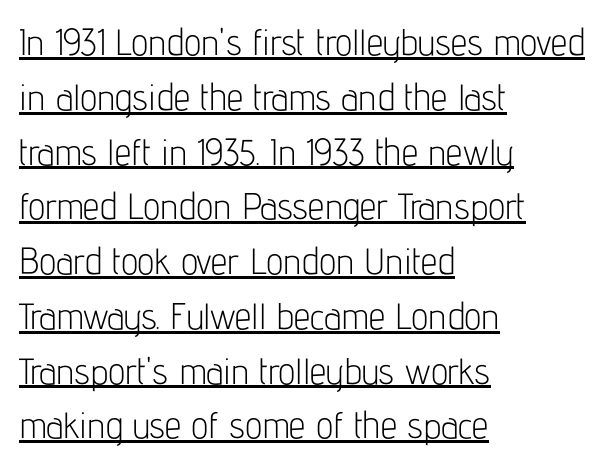
Q: Is the text bold? A: No.
Q: Is the text italic (slanted)? A: No, it is upright.
Q: Is the typeface a serif or a sans-serif typeface? A: Sans-serif.
Q: Is the text underlined? A: Yes.
Q: How is the paragraph aligned? A: Left-aligned.
Q: Is the spacing between letters normal or unusually wide? A: Normal.
Q: Is the spacing between lines tight, normal or loose? A: Normal.
Q: Width (condensed, normal, or wide)? A: Condensed.
Q: Stroke contrast? A: Low.
Q: x-height? A: Medium.
Q: Monospaced? A: No.
